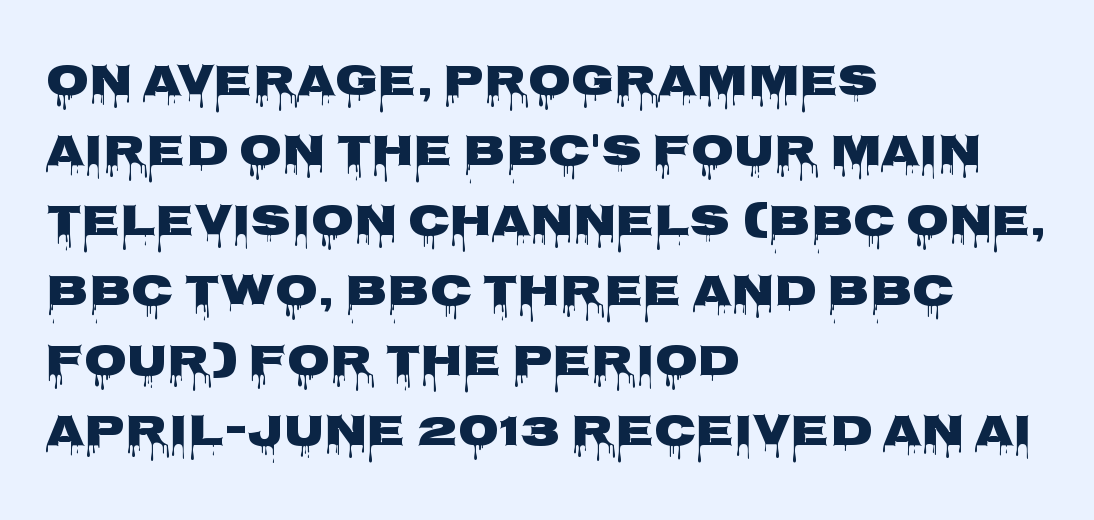
The compositor pushed each line to the left boundary. These lines were composed using upright roman letters. A sans-serif font was chosen for this passage. The gap between lines stays unmarked. There is no visible air inserted between adjacent glyphs. This sample has the flowing, uneven cadence of proportional lettering.
